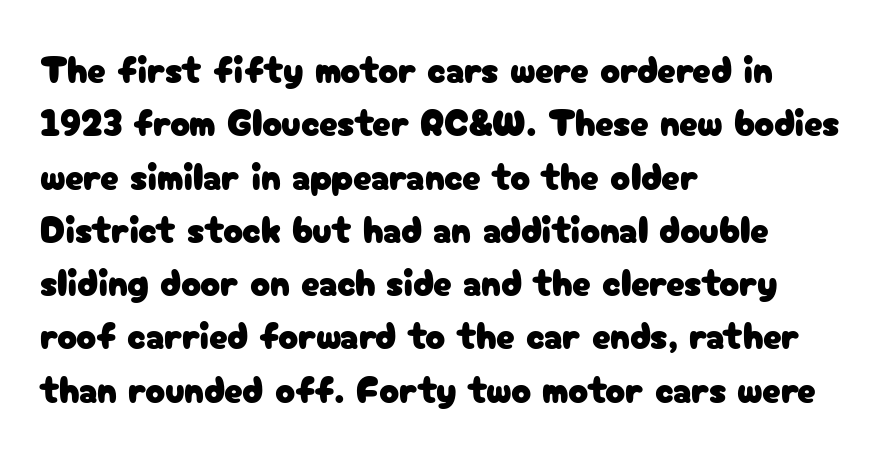
How are the letters spaced? Ordinarily, with no added tracking. The typesetter chose a ragged-right arrangement here. The area under the type is left untouched. This sample uses a sans-serif face. Varying glyph widths throughout — classic text-font behaviour.
